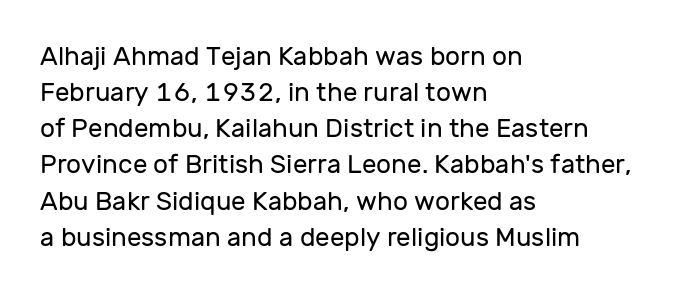
{"italic": "no", "bold": "no", "underline": "no", "align": "left", "line_spacing": "normal", "line_spacing_ratio": 1.39, "letter_spacing": "normal", "letter_spacing_em": 0.0, "glyph_px": 26}
